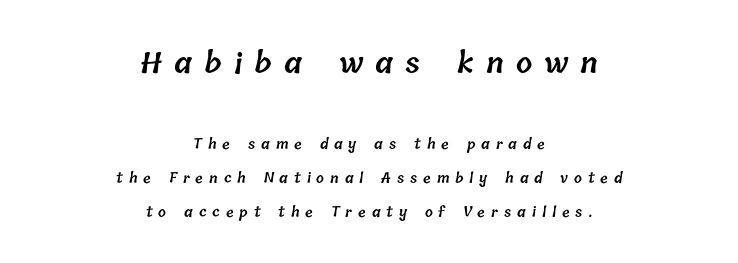
The image shows 29 px semibold type; set centered, loose line spacing (2.41x), unusually wide letter spacing (+0.42 em), not underlined; the first (top) block is 2.07x larger; low stroke contrast and a medium x-height.
